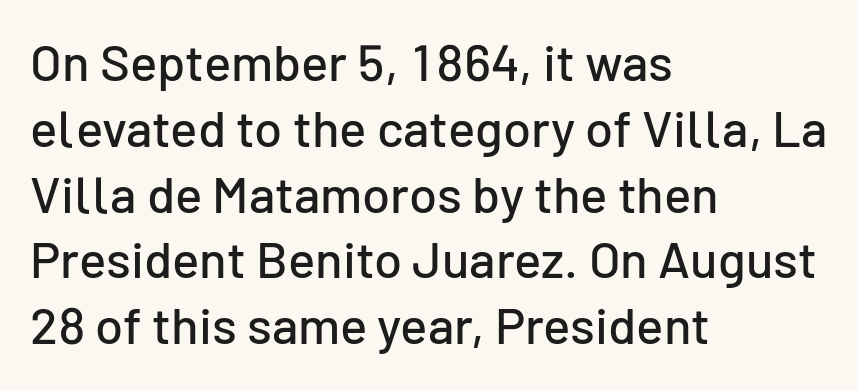
{"serif": "no", "italic": "no", "width": "normal", "stroke_contrast": "low", "x_height": "medium", "monospaced": "no", "underline": "no", "align": "left", "line_spacing": "normal", "line_spacing_ratio": 1.29, "letter_spacing": "normal", "letter_spacing_em": 0.0, "glyph_px": 51}
